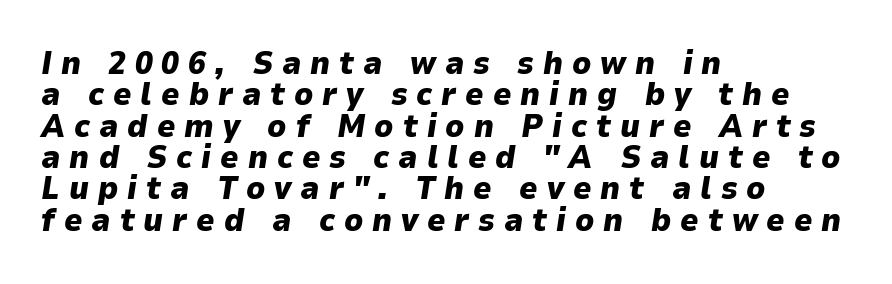
The block of text is dense from top to bottom, with scant space between rows. Heft: maximum for text — a bold. The typography opts for an oblique posture over an upright one. Looks like regular typesetting: each glyph gets only the width it needs. Caption: multi-line text, flush left, ragged right. How are the letters spaced? Widely, with obvious added tracking.
